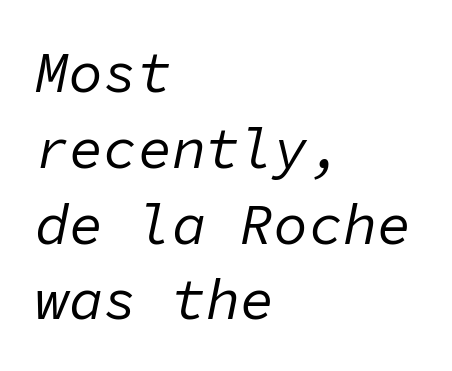
{"italic": "yes", "lean": "right", "slant_degrees": 11, "bold": "no", "weight": "regular", "width": "normal", "stroke_contrast": "low", "x_height": "medium", "monospaced": "yes", "underline": "no", "align": "left", "line_spacing": "normal", "line_spacing_ratio": 1.33, "letter_spacing": "normal", "letter_spacing_em": 0.0, "glyph_px": 57}
